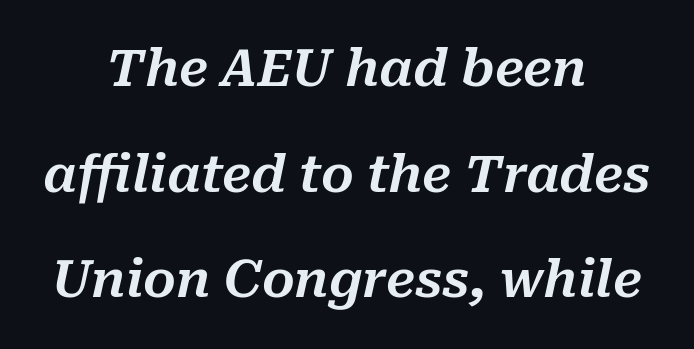
The image shows 51 px text type, italic (leaning right); set centered, loose line spacing (2.07x), normal letter spacing, not underlined; medium stroke contrast and a medium x-height.
